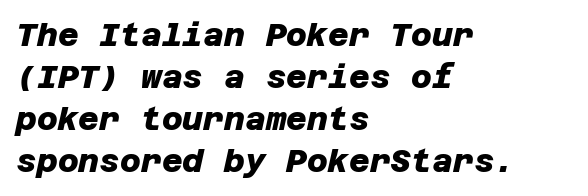
{"serif": "no", "bold": "yes", "weight": "heavy", "width": "normal", "stroke_contrast": "low", "x_height": "large", "underline": "no", "align": "left", "line_spacing": "normal", "line_spacing_ratio": 1.31, "letter_spacing": "normal", "letter_spacing_em": 0.0, "glyph_px": 32}
